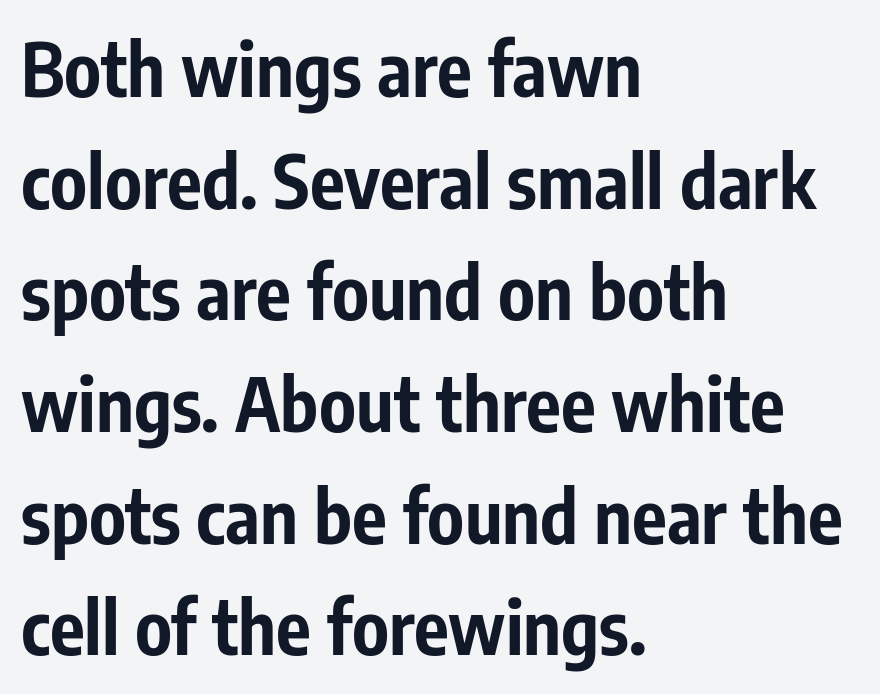
Q: Is the text bold? A: Yes.
Q: Is the text italic (slanted)? A: No, it is upright.
Q: Is the typeface a serif or a sans-serif typeface? A: Sans-serif.
Q: Is the text underlined? A: No.
Q: How is the paragraph aligned? A: Left-aligned.
Q: Is the spacing between letters normal or unusually wide? A: Normal.
Q: Is the spacing between lines tight, normal or loose? A: Normal.
Q: Width (condensed, normal, or wide)? A: Condensed.
Q: Stroke contrast? A: Low.
Q: x-height? A: Medium.
Q: Monospaced? A: No.
